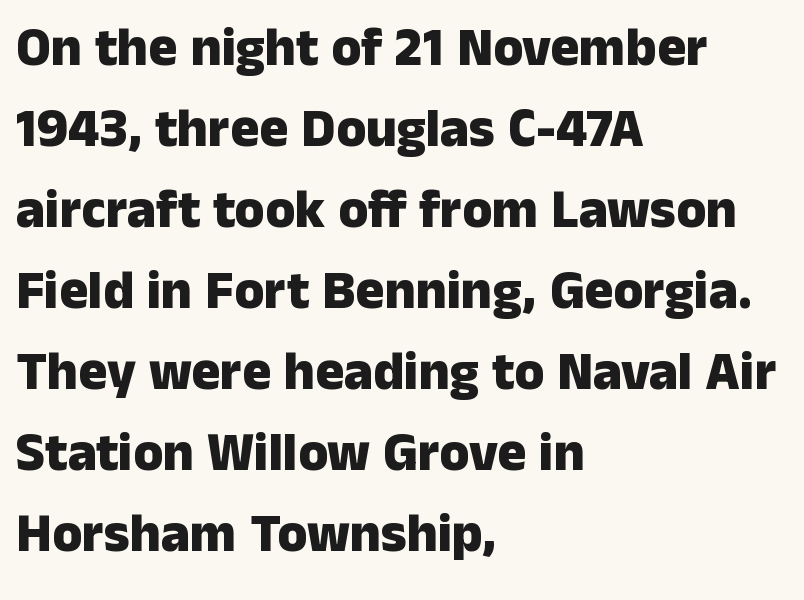
The image shows 54 px heavy sans-serif type, upright; set left-aligned, normal line spacing (1.5x), normal letter spacing, not underlined; low stroke contrast and a medium x-height.
